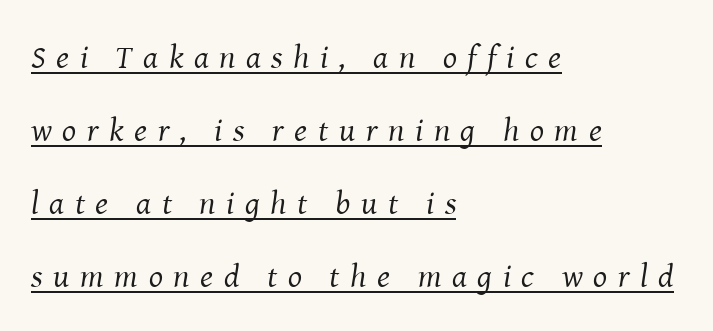
The rendered words wear a rule along their underside. Quick note: italic. Is this a heavy cut? Hardly; it is regular or lighter. Alignment: flush left. Regarding leading, the lines here are spaced well apart. These lines are rendered in a variable-pitch font.
